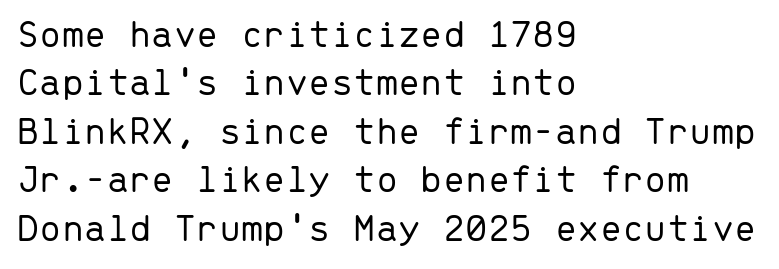
Q: Is the text bold? A: No.
Q: Is the text italic (slanted)? A: No, it is upright.
Q: Is the typeface a serif or a sans-serif typeface? A: Sans-serif.
Q: Is the text underlined? A: No.
Q: How is the paragraph aligned? A: Left-aligned.
Q: Is the spacing between letters normal or unusually wide? A: Normal.
Q: Width (condensed, normal, or wide)? A: Normal.
Q: Stroke contrast? A: Low.
Q: x-height? A: Medium.
Q: Monospaced? A: Yes.
